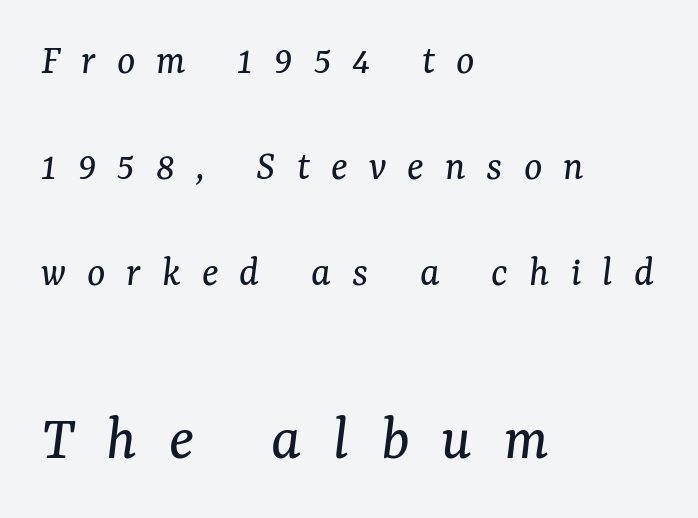
The face used here has a pronounced slope to its letters. Do the characters align in a grid? No, the font is proportional. The letters are spread apart with noticeably loose tracking. The passage shown begins with its smaller block and ends with its larger one. Leftover space on each line is placed entirely after the last word.
